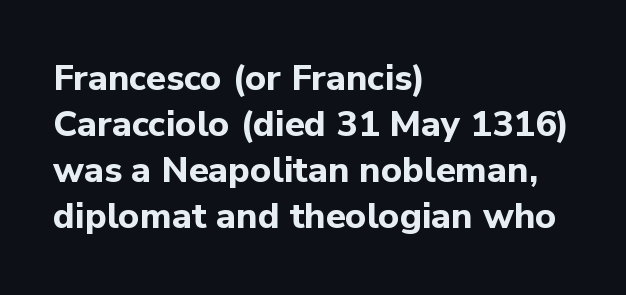
Q: Is the text bold? A: Yes.
Q: Is the text italic (slanted)? A: No, it is upright.
Q: Is the typeface a serif or a sans-serif typeface? A: Sans-serif.
Q: Is the text underlined? A: No.
Q: How is the paragraph aligned? A: Left-aligned.
Q: Is the spacing between letters normal or unusually wide? A: Normal.
Q: Is the spacing between lines tight, normal or loose? A: Normal.
Q: Width (condensed, normal, or wide)? A: Normal.
Q: Stroke contrast? A: Low.
Q: x-height? A: Medium.
Q: Monospaced? A: No.
